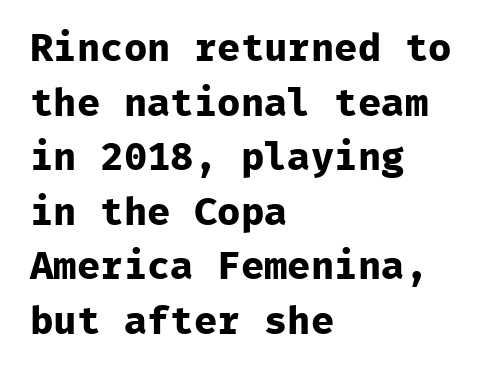
A dark, heavy texture on the line: the type is bold. In terms of letterspacing, this is plain default setting. This rendering uses left alignment, leaving the right contour irregular. Each letter, wide or thin by design, is forced into the same width here.
